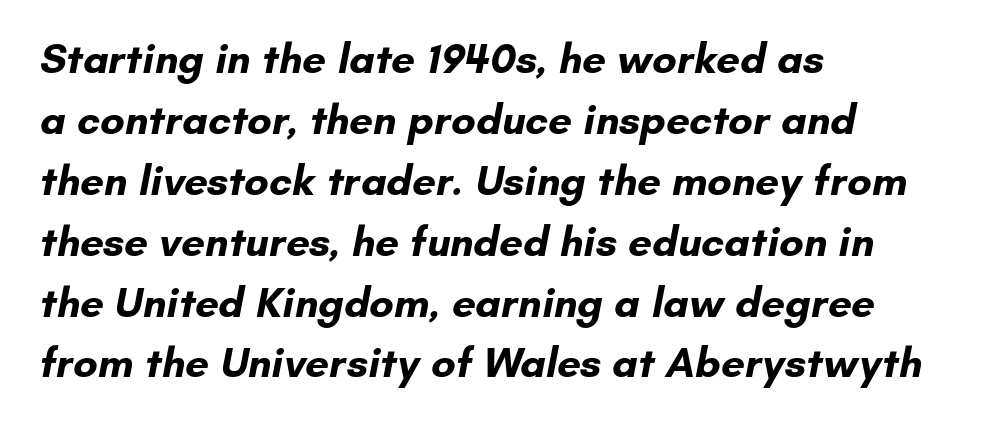
{"serif": "no", "bold": "yes", "weight": "bold", "width": "normal", "stroke_contrast": "low", "x_height": "small", "monospaced": "no", "underline": "no", "align": "left", "line_spacing": "normal", "line_spacing_ratio": 1.45, "letter_spacing": "normal", "letter_spacing_em": 0.0, "glyph_px": 42}
